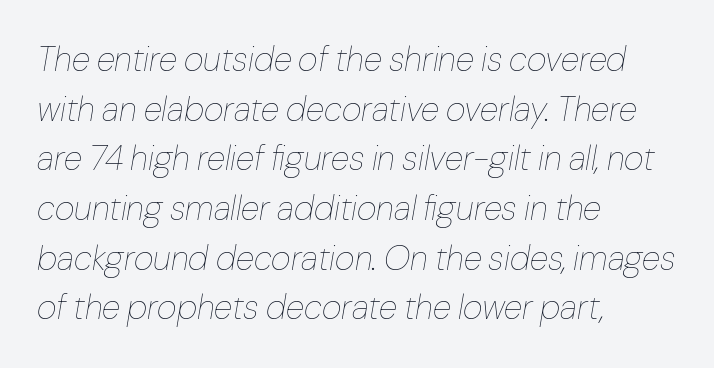
The image shows 34 px thin type, italic (leaning right); set left-aligned, normal line spacing (1.46x), normal letter spacing, not underlined; low stroke contrast and a medium x-height.
